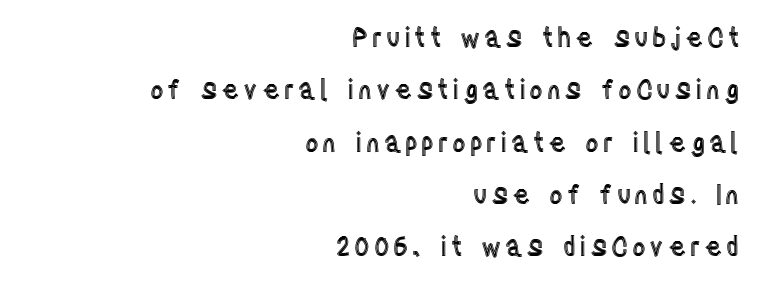
The image shows 26 px text type, upright; set right-aligned, loose line spacing (2.01x), not underlined.
